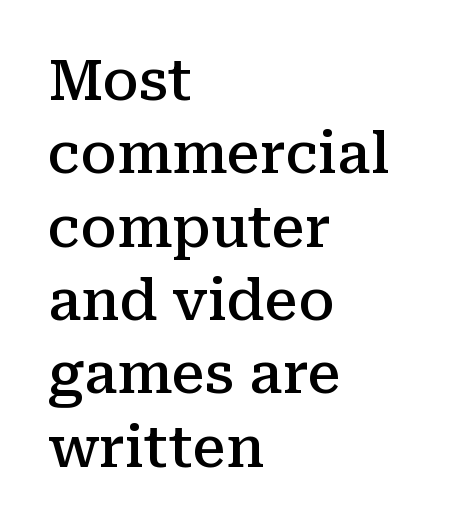
Q: Is the text bold? A: Semi-bold.
Q: Is the text italic (slanted)? A: No, it is upright.
Q: Is the typeface a serif or a sans-serif typeface? A: Serif.
Q: Is the text underlined? A: No.
Q: How is the paragraph aligned? A: Left-aligned.
Q: Is the spacing between letters normal or unusually wide? A: Normal.
Q: Is the spacing between lines tight, normal or loose? A: Normal.
Q: Width (condensed, normal, or wide)? A: Normal.
Q: Stroke contrast? A: Medium.
Q: x-height? A: Medium.
Q: Monospaced? A: No.
